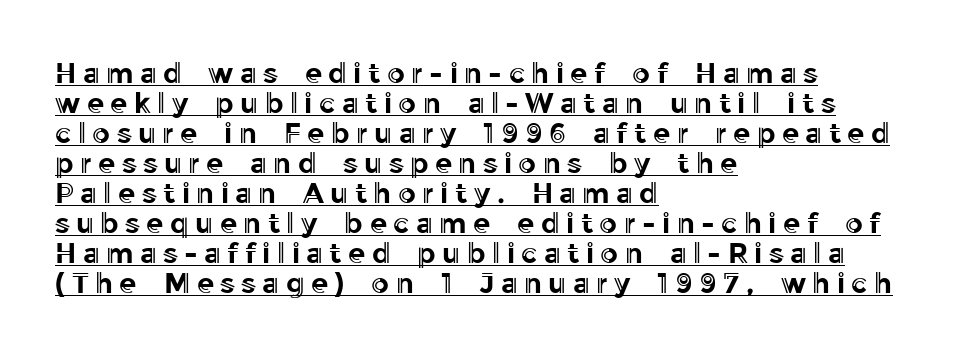
The image shows 28 px text type, upright; set left-aligned, tight line spacing (1.07x), unusually wide letter spacing (+0.23 em), underlined; a medium x-height.
